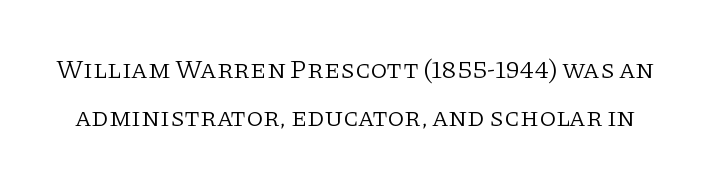
{"italic": "no", "bold": "no", "underline": "no", "line_spacing_ratio": 1.77, "letter_spacing": "normal", "letter_spacing_em": 0.0, "glyph_px": 27}
